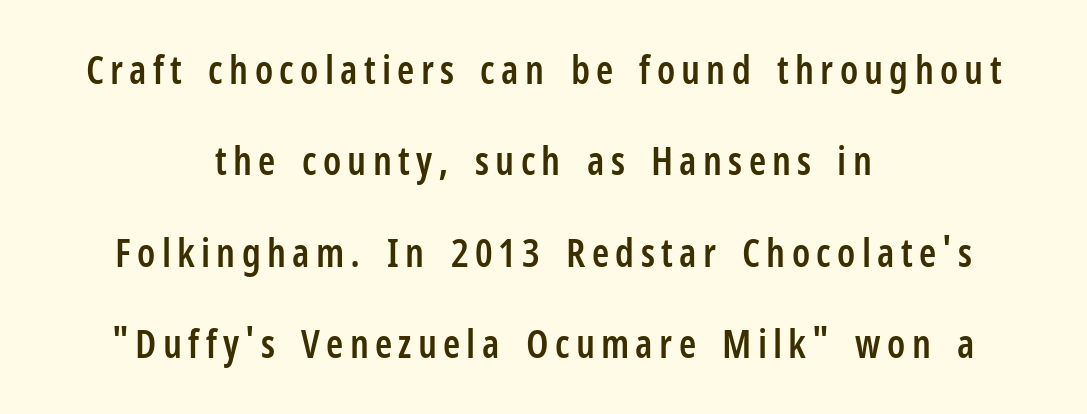
Q: Is the text bold? A: Semi-bold.
Q: Is the text italic (slanted)? A: No, it is upright.
Q: Is the typeface a serif or a sans-serif typeface? A: Sans-serif.
Q: Is the text underlined? A: No.
Q: How is the paragraph aligned? A: Centered.
Q: Is the spacing between lines tight, normal or loose? A: Loose.
Q: Width (condensed, normal, or wide)? A: Condensed.
Q: Stroke contrast? A: Low.
Q: x-height? A: Medium.
Q: Monospaced? A: No.
